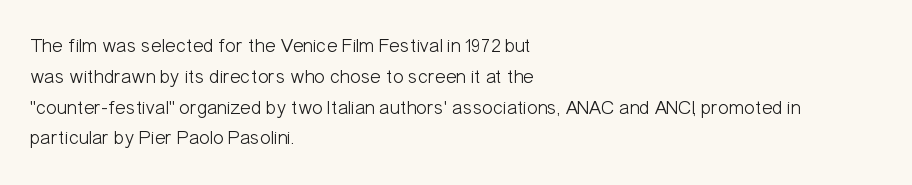
The image shows 20 px text type, upright; set left-aligned, normal line spacing (1.54x), normal letter spacing, not underlined.
